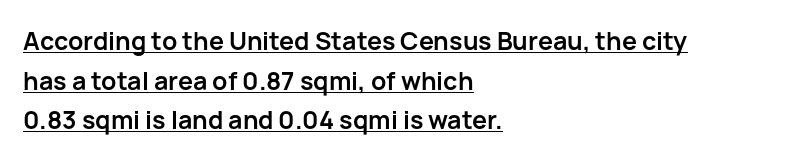
Default kerning and tracking; the words read as compact shapes. Each line of the rendering has a horizontal stroke beneath the glyphs. The leading is moderate, giving the passage an even texture. Every stem runs plumb, perpendicular to the baseline. Bold? Absolutely — the strokes are thick and heavy. Horizontal alignment here is leftward, the default for most running prose.
